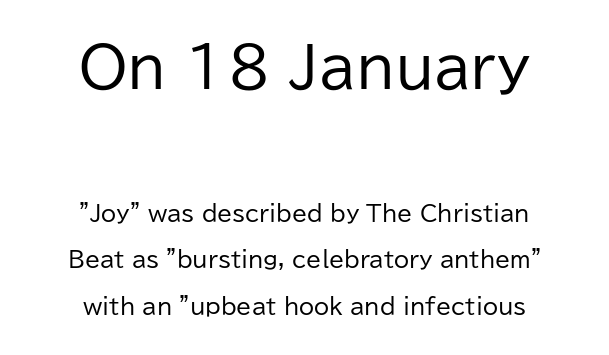
{"serif": "no", "italic": "no", "bold": "no", "weight": "regular", "width": "normal", "stroke_contrast": "low", "x_height": "medium", "monospaced": "no", "underline": "no", "align": "center", "line_spacing": "loose", "line_spacing_ratio": 2.11, "letter_spacing": "normal", "letter_spacing_em": 0.0, "larger_block": "first", "size_ratio": 2.55, "glyph_px": 56}
